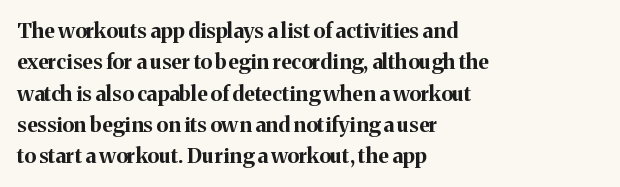
Q: Is the text bold? A: Yes.
Q: Is the text italic (slanted)? A: No, it is upright.
Q: Is the text underlined? A: No.
Q: How is the paragraph aligned? A: Left-aligned.
Q: Is the spacing between letters normal or unusually wide? A: Normal.
Q: Is the spacing between lines tight, normal or loose? A: Normal.
